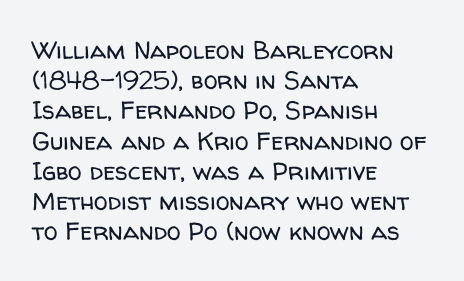
Q: Is the text bold? A: No.
Q: Is the text italic (slanted)? A: No, it is upright.
Q: Is the text underlined? A: No.
Q: How is the paragraph aligned? A: Left-aligned.
Q: Is the spacing between letters normal or unusually wide? A: Normal.
